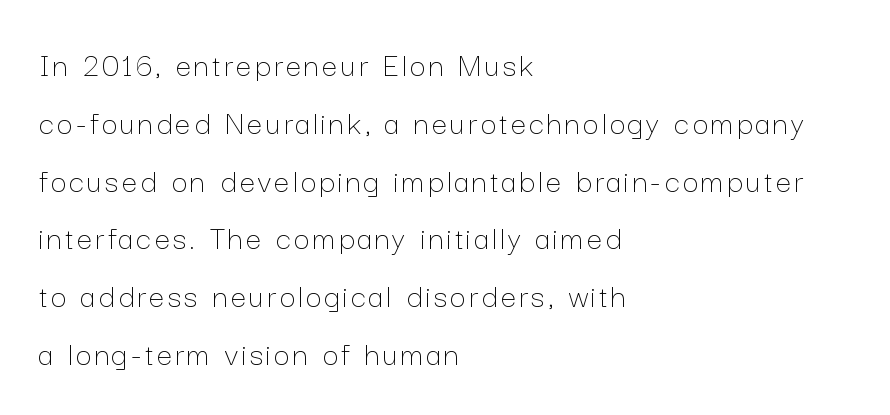
The image shows 34 px thin type, upright; set left-aligned, normal line spacing (1.7x), not underlined; low stroke contrast and a medium x-height.
